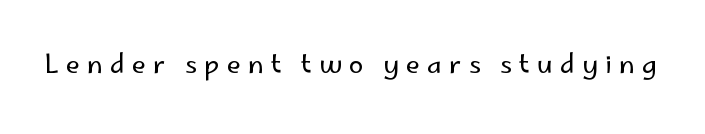
Q: Is the text bold? A: No.
Q: Is the text italic (slanted)? A: No, it is upright.
Q: Is the text underlined? A: No.
Q: Is the spacing between letters normal or unusually wide? A: Unusually wide.
